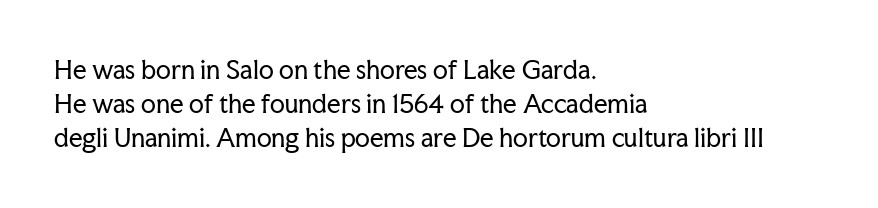
The image shows 24 px text type, upright; set left-aligned, normal line spacing (1.41x), normal letter spacing, not underlined.
